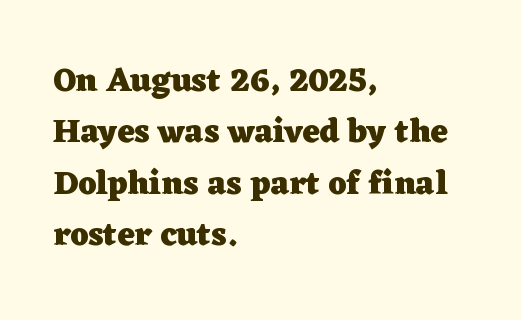
Q: Is the text bold? A: Yes.
Q: Is the text italic (slanted)? A: No, it is upright.
Q: Is the typeface a serif or a sans-serif typeface? A: Serif.
Q: Is the text underlined? A: No.
Q: How is the paragraph aligned? A: Left-aligned.
Q: Is the spacing between letters normal or unusually wide? A: Normal.
Q: Is the spacing between lines tight, normal or loose? A: Normal.
Q: Width (condensed, normal, or wide)? A: Wide.
Q: Stroke contrast? A: Low.
Q: x-height? A: Medium.
Q: Monospaced? A: No.
